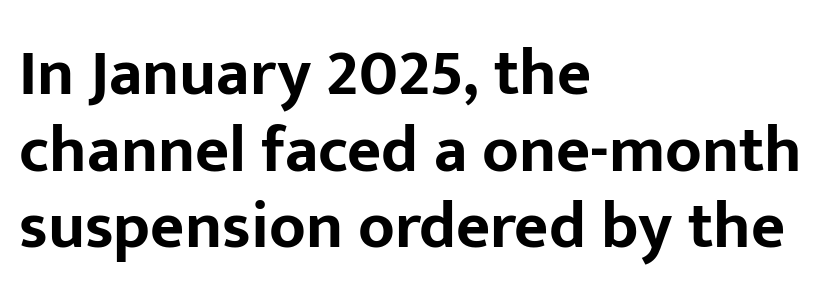
Q: Is the text bold? A: Yes.
Q: Is the text italic (slanted)? A: No, it is upright.
Q: Is the typeface a serif or a sans-serif typeface? A: Sans-serif.
Q: Is the text underlined? A: No.
Q: How is the paragraph aligned? A: Left-aligned.
Q: Is the spacing between letters normal or unusually wide? A: Normal.
Q: Width (condensed, normal, or wide)? A: Normal.
Q: Stroke contrast? A: Low.
Q: x-height? A: Medium.
Q: Monospaced? A: No.
